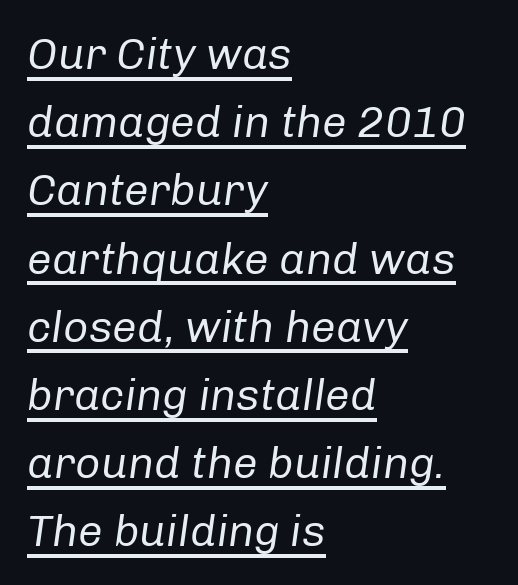
Q: Is the text bold? A: No.
Q: Is the text italic (slanted)? A: Yes, it leans right by about 8 degrees.
Q: Is the text underlined? A: Yes.
Q: How is the paragraph aligned? A: Left-aligned.
Q: Is the spacing between letters normal or unusually wide? A: Normal.
Q: Is the spacing between lines tight, normal or loose? A: Normal.
Q: Width (condensed, normal, or wide)? A: Normal.
Q: Stroke contrast? A: Low.
Q: x-height? A: Medium.
Q: Monospaced? A: No.
